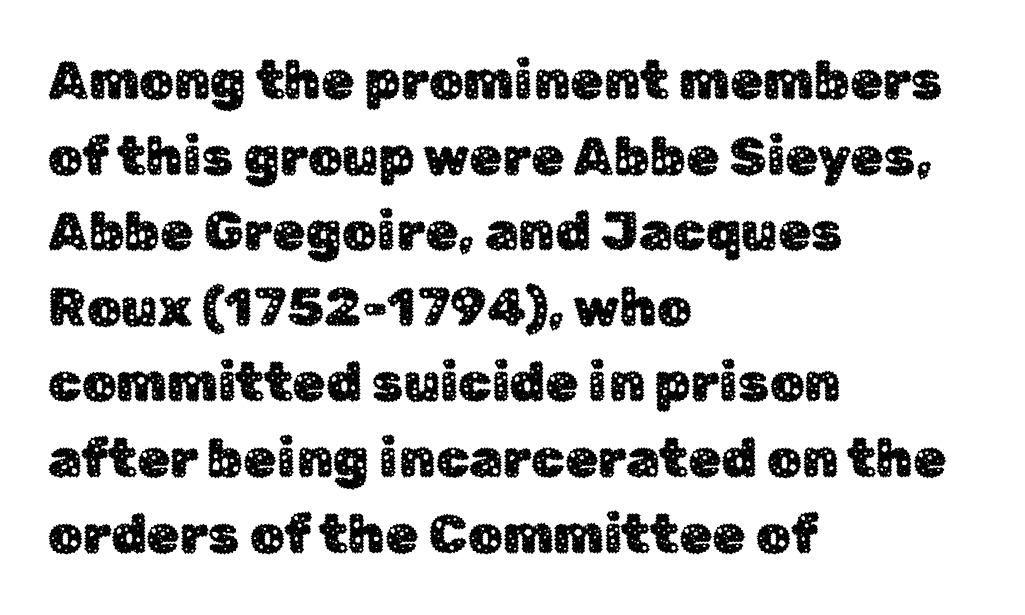
The image shows 54 px sans-serif type, upright; set left-aligned, normal line spacing (1.4x), normal letter spacing, not underlined; low stroke contrast and a medium x-height.
